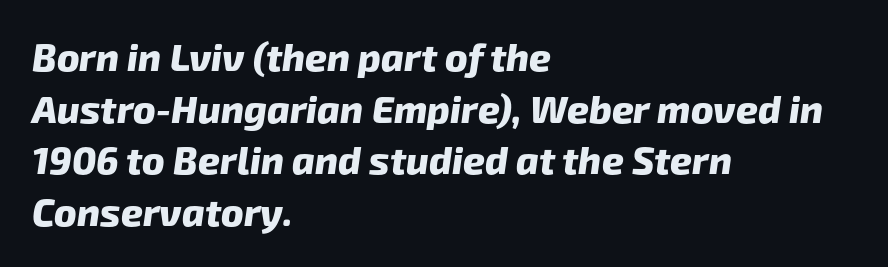
Q: Is the text bold? A: Yes.
Q: Is the typeface a serif or a sans-serif typeface? A: Sans-serif.
Q: Is the text underlined? A: No.
Q: How is the paragraph aligned? A: Left-aligned.
Q: Is the spacing between letters normal or unusually wide? A: Normal.
Q: Is the spacing between lines tight, normal or loose? A: Normal.
Q: Width (condensed, normal, or wide)? A: Normal.
Q: Stroke contrast? A: Low.
Q: x-height? A: Medium.
Q: Monospaced? A: No.
